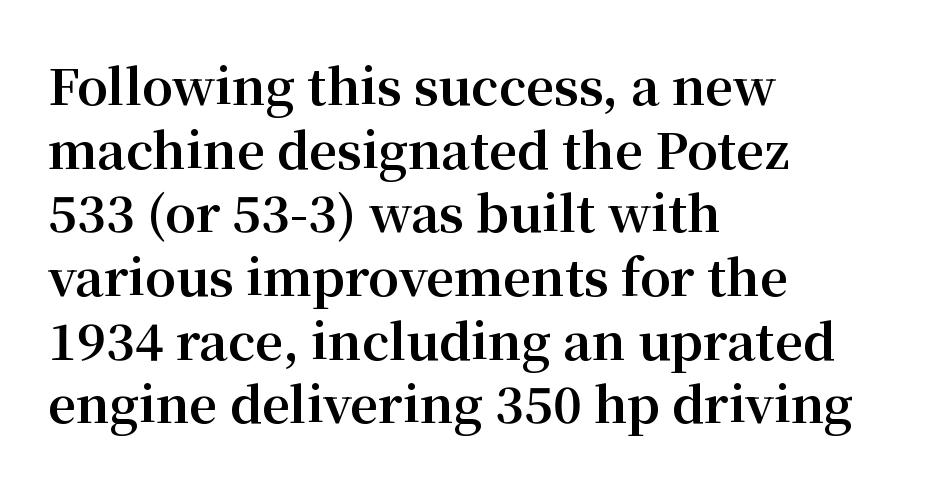
The image shows 49 px bold serif type, upright; set left-aligned, normal line spacing (1.3x), normal letter spacing, not underlined; medium stroke contrast and a medium x-height.
